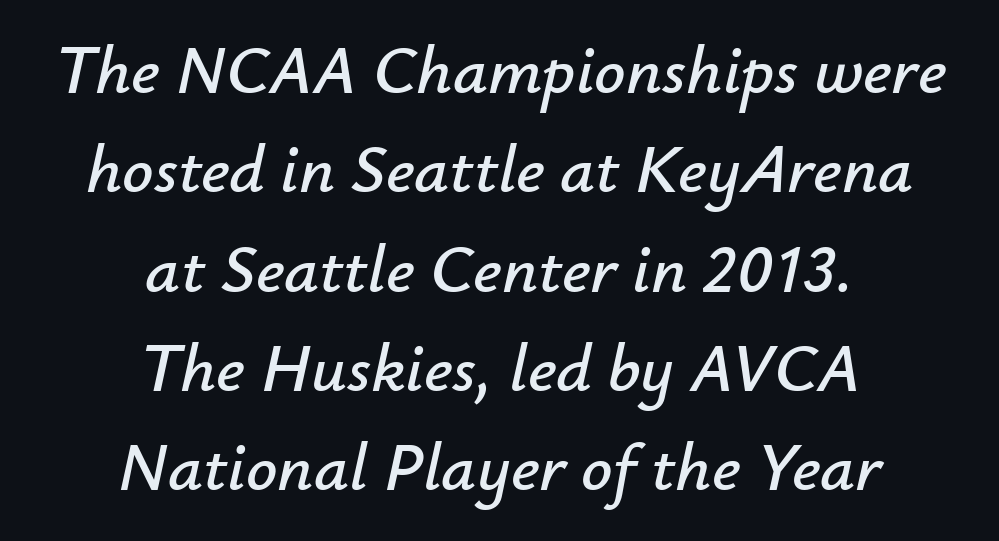
The image shows 69 px text type, italic (leaning right); set centered, normal line spacing (1.44x), normal letter spacing, not underlined; low stroke contrast and a small x-height.
